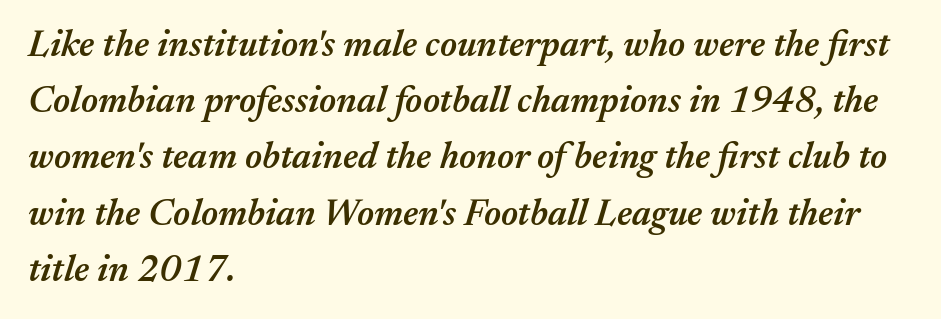
Baseline-to-baseline distance is the conventional proportion of letter height. This sample has the flowing, uneven cadence of proportional lettering. Visually the block forms a straight wall on the left and a jagged coastline on the right. Anything drawn beneath the words? Only blank space. This sample uses an oblique cut, with every glyph tilted off the vertical. Weight: semibold (demi).
